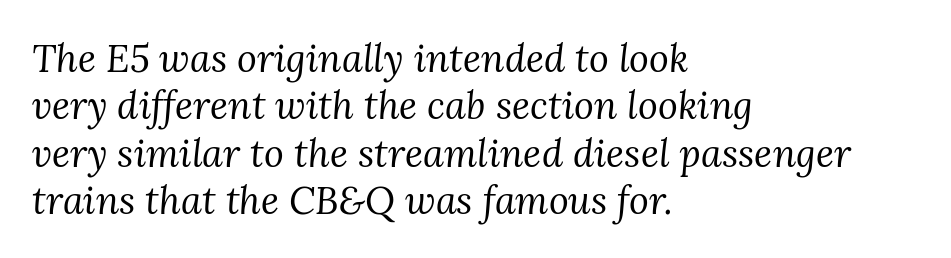
Q: Is the text bold? A: No.
Q: Is the text italic (slanted)? A: Yes, it leans right by about 3 degrees.
Q: Is the typeface a serif or a sans-serif typeface? A: Serif.
Q: Is the text underlined? A: No.
Q: How is the paragraph aligned? A: Left-aligned.
Q: Is the spacing between letters normal or unusually wide? A: Normal.
Q: Is the spacing between lines tight, normal or loose? A: Normal.
Q: Width (condensed, normal, or wide)? A: Normal.
Q: Stroke contrast? A: Medium.
Q: x-height? A: Medium.
Q: Monospaced? A: No.
